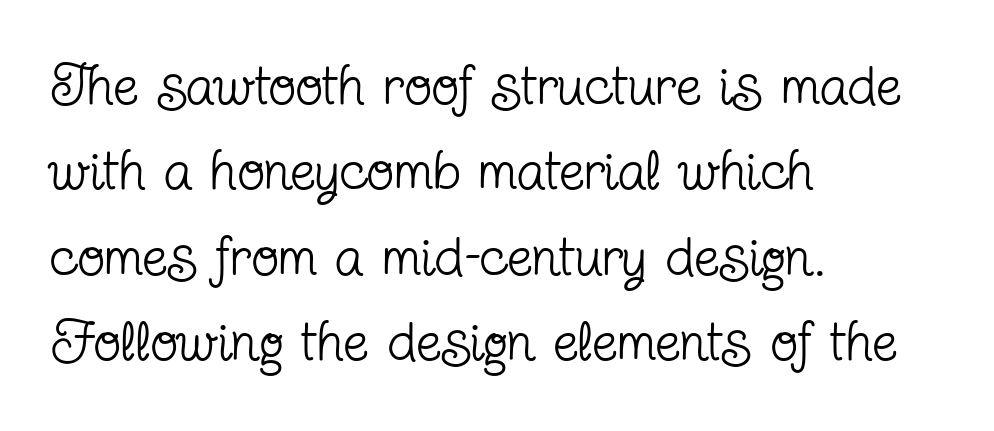
The image shows 57 px regular-weight, condensed serif type, upright; set left-aligned, normal line spacing (1.5x), normal letter spacing, not underlined; low stroke contrast and a medium x-height.
